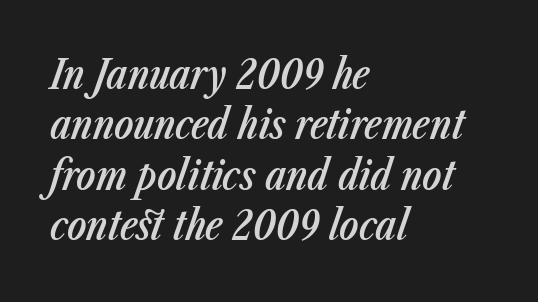
Q: Is the text bold? A: Semi-bold.
Q: Is the text italic (slanted)? A: Yes, it leans right by about 23 degrees.
Q: Is the text underlined? A: No.
Q: How is the paragraph aligned? A: Left-aligned.
Q: Is the spacing between letters normal or unusually wide? A: Normal.
Q: Is the spacing between lines tight, normal or loose? A: Normal.
Q: Width (condensed, normal, or wide)? A: Condensed.
Q: Stroke contrast? A: Low.
Q: x-height? A: Medium.
Q: Monospaced? A: No.
